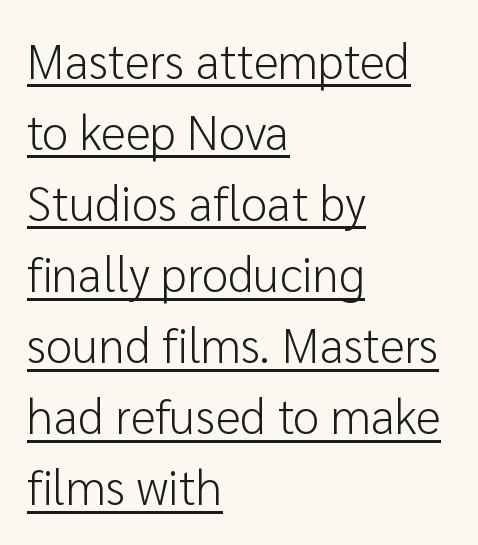
{"serif": "no", "italic": "no", "bold": "no", "weight": "light", "width": "normal", "stroke_contrast": "low", "x_height": "medium", "monospaced": "no", "underline": "yes", "align": "left", "line_spacing": "normal", "line_spacing_ratio": 1.48, "letter_spacing": "normal", "letter_spacing_em": 0.0, "glyph_px": 48}
